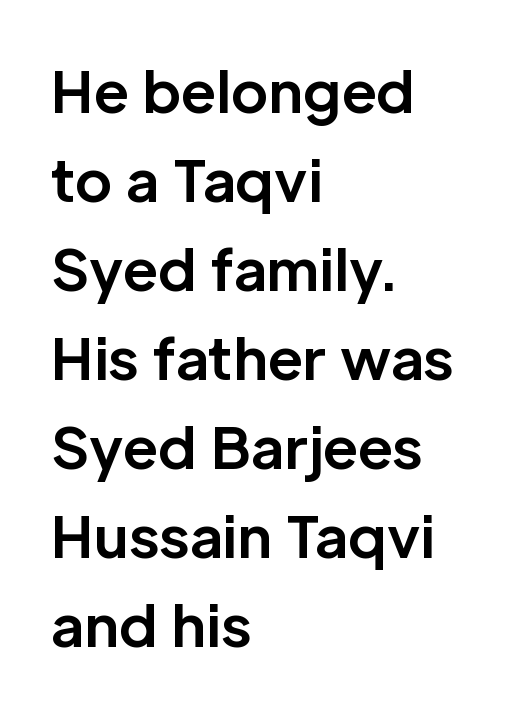
{"serif": "no", "italic": "no", "bold": "yes", "weight": "bold", "width": "normal", "stroke_contrast": "low", "x_height": "medium", "monospaced": "no", "underline": "no", "align": "left", "line_spacing": "normal", "line_spacing_ratio": 1.56, "letter_spacing": "normal", "letter_spacing_em": 0.0, "glyph_px": 57}
